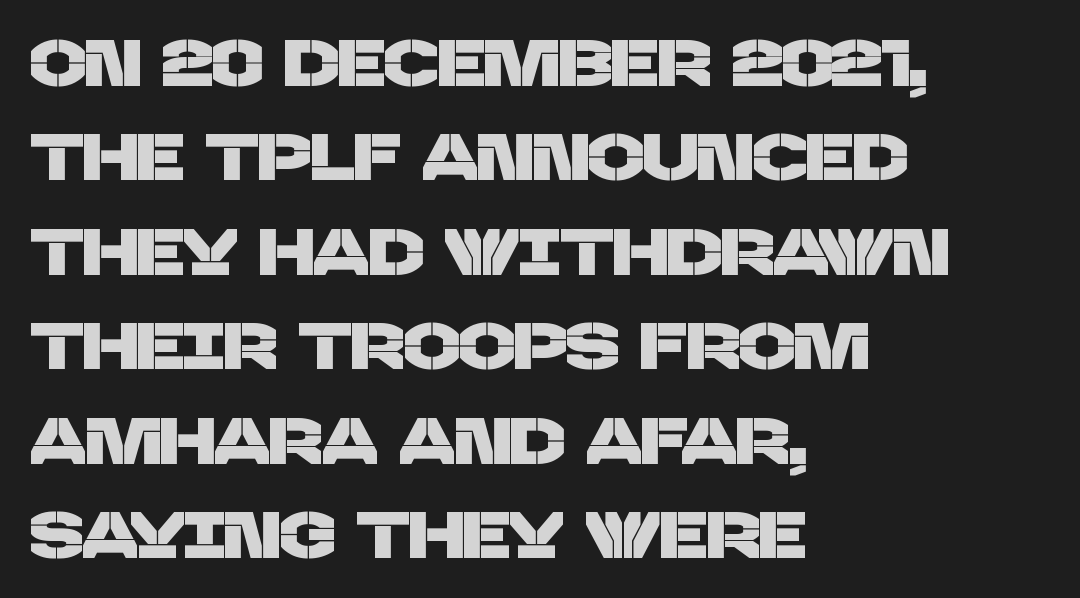
The image shows 66 px sans-serif type; set left-aligned, normal line spacing (1.43x), normal letter spacing, not underlined; low stroke contrast and a large x-height.
